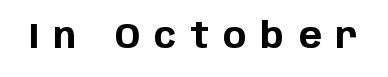
{"serif": "no", "italic": "no", "bold": "yes", "weight": "bold", "width": "normal", "stroke_contrast": "low", "x_height": "large", "monospaced": "no", "underline": "no", "letter_spacing": "wide", "letter_spacing_em": 0.41, "glyph_px": 35}
